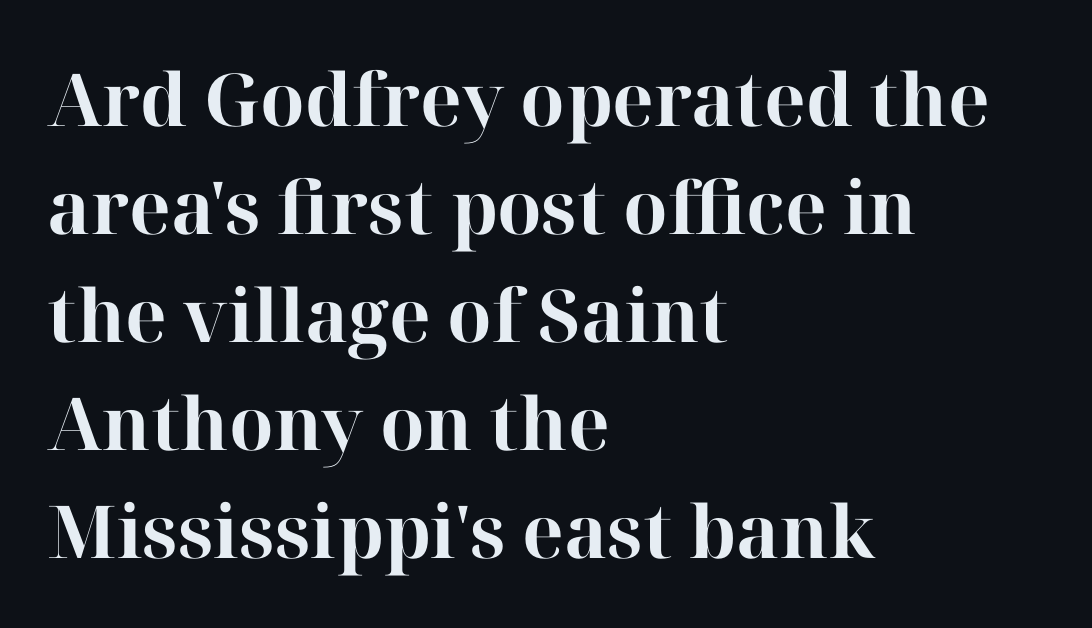
Type without underlining. Reading down the block, your eye returns to a fixed left position each line. Quick note: not italic, upright. Caption: bold face, heavy strokes. The vertical gap from one line to the next is medium. Here the designer chose a conventional face with non-uniform glyph widths.
